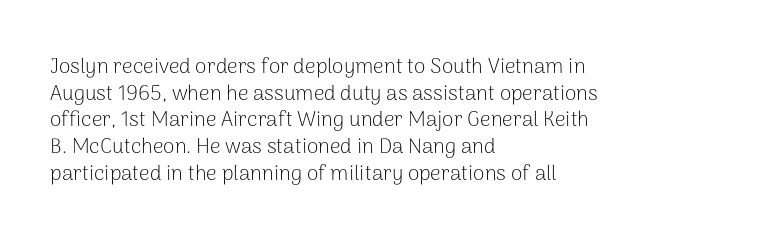
Summary of weight: not heavy and not bold. The vertical gap from one line to the next is medium. The type is set solid horizontally, with unmodified tracking. No italicization has been applied; the sample stays upright. The paragraph shown leans on its left margin. The gap between lines stays unmarked.
